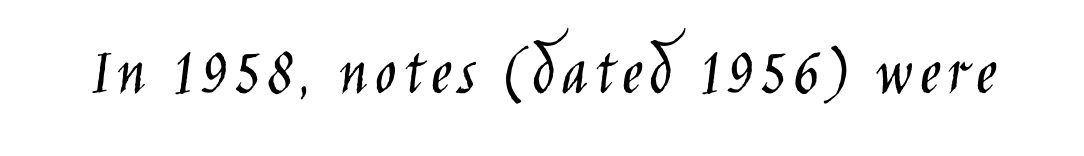
Q: Is the text bold? A: No.
Q: Is the text italic (slanted)? A: Yes.
Q: Is the typeface a serif or a sans-serif typeface? A: Sans-serif.
Q: Is the text underlined? A: No.
Q: Width (condensed, normal, or wide)? A: Condensed.
Q: Stroke contrast? A: Low.
Q: x-height? A: Large.
Q: Monospaced? A: No.
